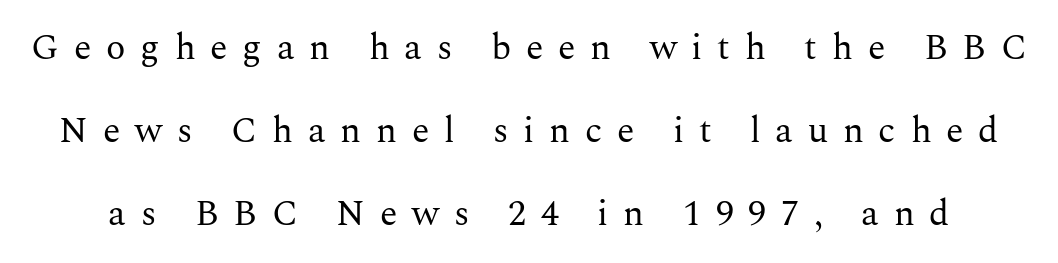
A serif font was chosen for this passage. Bare-footed words on every line. Varying glyph widths throughout — classic text-font behaviour. Each new line begins a long way beneath the previous one. The letterforms stand isolated, each surrounded by extra space. The weight tops out at a normal text grade.
